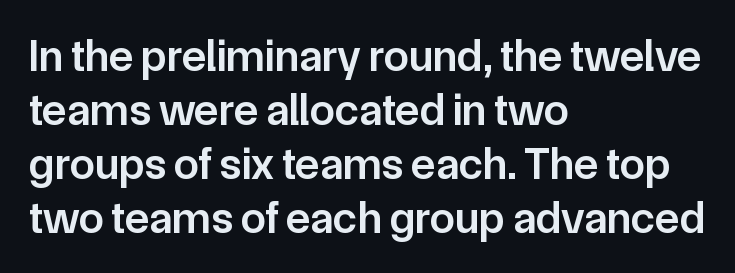
{"serif": "no", "italic": "no", "bold": "semi", "weight": "semibold", "width": "normal", "stroke_contrast": "low", "x_height": "medium", "monospaced": "no", "underline": "no", "align": "left", "line_spacing_ratio": 1.2, "letter_spacing": "normal", "letter_spacing_em": 0.0, "glyph_px": 45}
